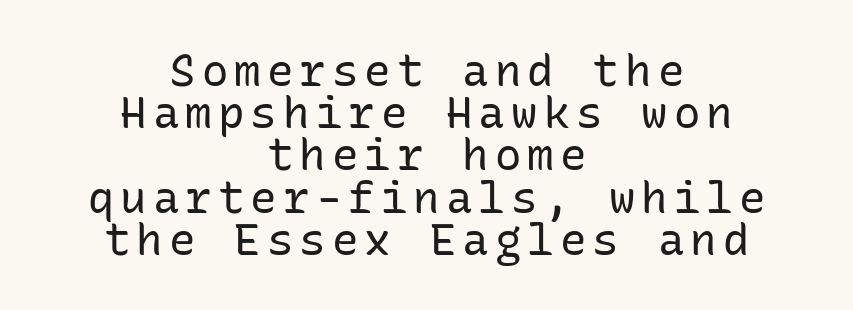
Q: Is the text bold? A: No.
Q: Is the text italic (slanted)? A: No, it is upright.
Q: Is the typeface a serif or a sans-serif typeface? A: Sans-serif.
Q: Is the text underlined? A: No.
Q: How is the paragraph aligned? A: Centered.
Q: Is the spacing between lines tight, normal or loose? A: Tight.
Q: Width (condensed, normal, or wide)? A: Normal.
Q: Stroke contrast? A: Low.
Q: x-height? A: Medium.
Q: Monospaced? A: Yes.
